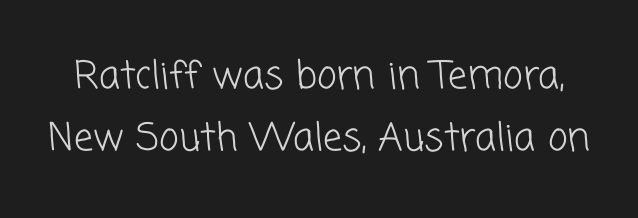
Each row of text sits above clean, open space. Each letter keeps its own natural width here, so spacing adapts to shape. The glyphs in this specimen are sans serif. Successive baselines arrive at the customary interval. There is no visible air inserted between adjacent glyphs.
